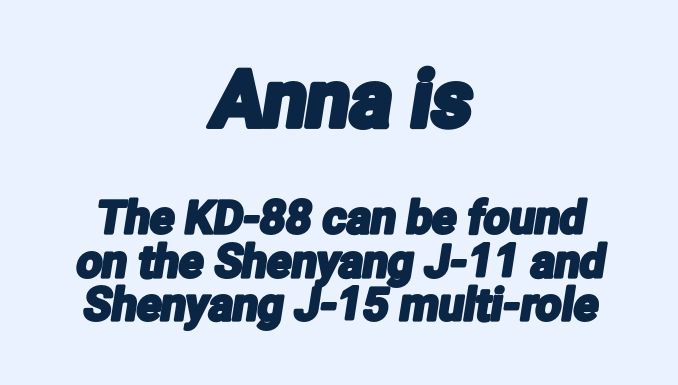
Q: Is the typeface a serif or a sans-serif typeface? A: Sans-serif.
Q: Is the text underlined? A: No.
Q: How is the paragraph aligned? A: Centered.
Q: Is the spacing between letters normal or unusually wide? A: Normal.
Q: Is the spacing between lines tight, normal or loose? A: Tight.
Q: Which block of text is set in a larger size, the first (top) or the second (bottom)? A: The first (top) one.
Q: Width (condensed, normal, or wide)? A: Condensed.
Q: Stroke contrast? A: Low.
Q: x-height? A: Medium.
Q: Monospaced? A: No.
